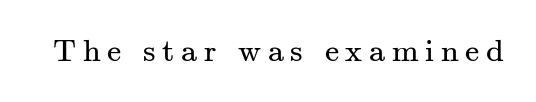
The image shows 32 px regular-weight serif type, upright; set unusually wide letter spacing (+0.21 em), not underlined; medium stroke contrast and a small x-height.
